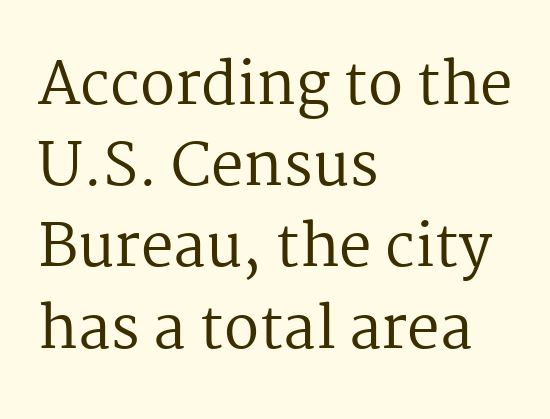
The image shows 58 px regular-weight serif type, upright; set left-aligned, normal line spacing (1.4x), normal letter spacing, not underlined; medium stroke contrast and a medium x-height.
